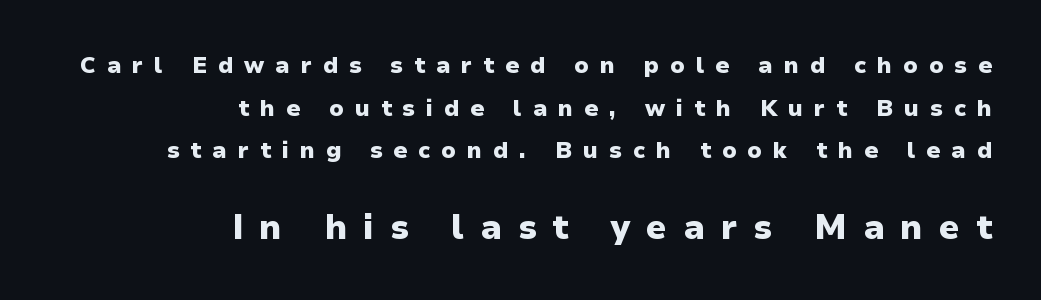
Q: Is the text bold? A: Yes.
Q: Is the text italic (slanted)? A: No, it is upright.
Q: Is the typeface a serif or a sans-serif typeface? A: Sans-serif.
Q: Is the text underlined? A: No.
Q: How is the paragraph aligned? A: Right-aligned.
Q: Is the spacing between letters normal or unusually wide? A: Unusually wide.
Q: Which block of text is set in a larger size, the first (top) or the second (bottom)? A: The second (bottom) one.
Q: Width (condensed, normal, or wide)? A: Normal.
Q: Stroke contrast? A: Low.
Q: x-height? A: Medium.
Q: Monospaced? A: No.
